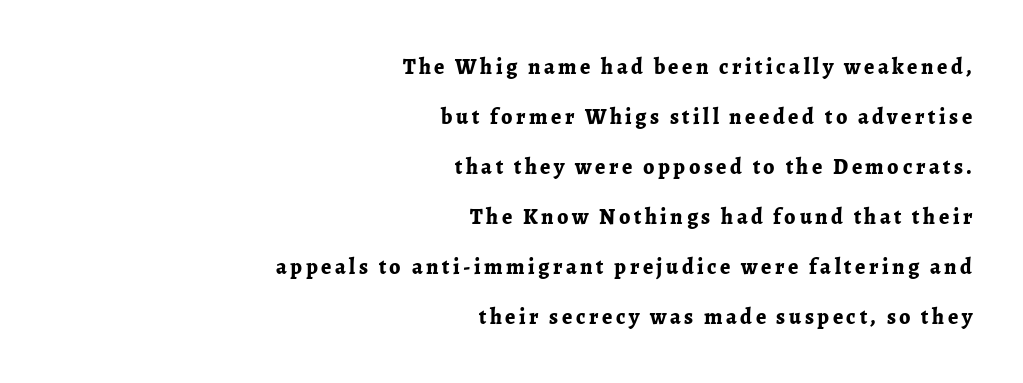
The image shows 22 px bold type, upright; set right-aligned, loose line spacing (2.27x), not underlined.
